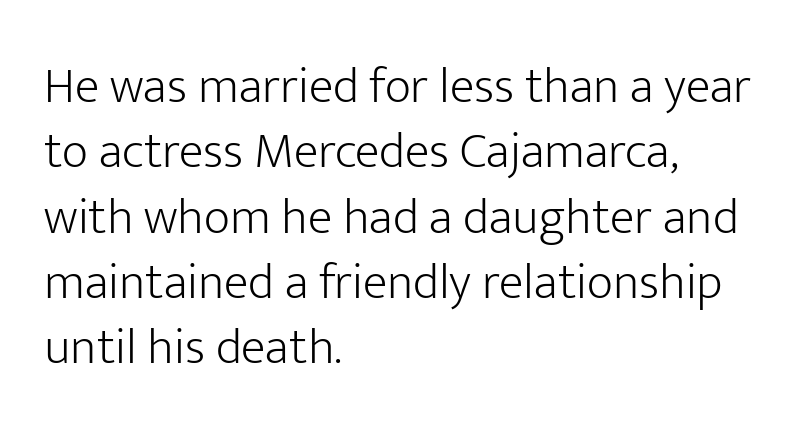
You could not count columns in this text — the font is proportionally spaced. A bare baseline throughout the passage. Think standard paragraph weight, or any step lighter than that. Tracking here is standard; glyphs follow each other at the usual distance. Rows of type keep a routine distance in the vertical direction.
